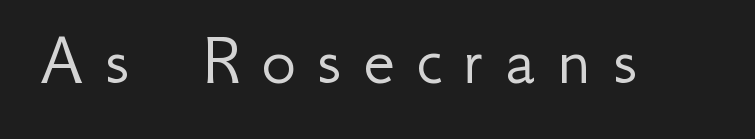
The image shows 73 px light sans-serif type, upright; set unusually wide letter spacing (+0.29 em), not underlined; low stroke contrast and a small x-height.
